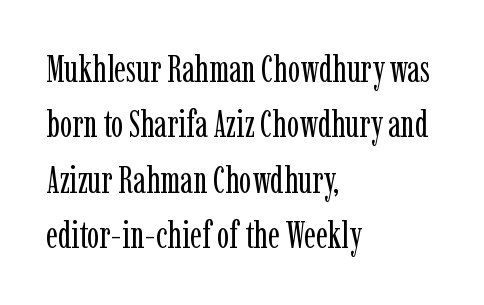
{"serif": "yes", "italic": "no", "bold": "no", "weight": "regular", "width": "condensed", "stroke_contrast": "low", "x_height": "medium", "monospaced": "no", "underline": "no", "align": "left", "line_spacing": "normal", "line_spacing_ratio": 1.5, "letter_spacing": "normal", "letter_spacing_em": 0.0, "glyph_px": 37}
